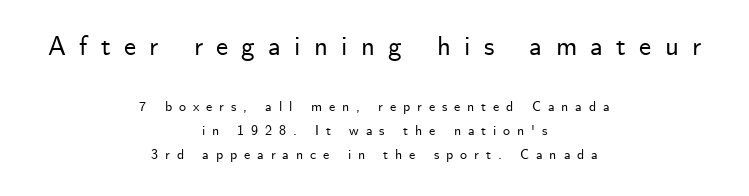
Honestly, there is no underline to notice here at all. The letterforms stand isolated, each surrounded by extra space. Designer's note — italics off, roman on. A student would call this center alignment; a typographer would say set centered. The passage shown begins with its larger block and ends with its smaller one.
